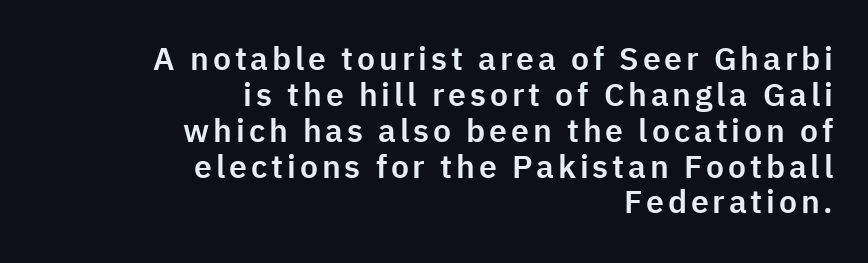
Successive baselines arrive quickly, one right under another. The space beneath each line is pristine and unruled. A typesetter would call this proportional, since set widths differ per character. Unlike italic type, these characters show no tilt at all.
